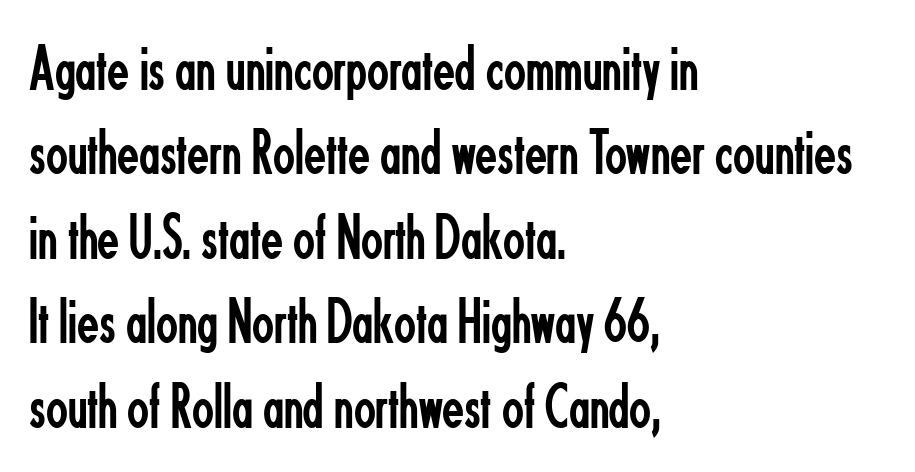
Q: Is the text bold? A: No.
Q: Is the text italic (slanted)? A: No, it is upright.
Q: Is the typeface a serif or a sans-serif typeface? A: Sans-serif.
Q: Is the text underlined? A: No.
Q: How is the paragraph aligned? A: Left-aligned.
Q: Is the spacing between letters normal or unusually wide? A: Normal.
Q: Is the spacing between lines tight, normal or loose? A: Normal.
Q: Width (condensed, normal, or wide)? A: Condensed.
Q: Stroke contrast? A: Low.
Q: x-height? A: Small.
Q: Monospaced? A: No.
